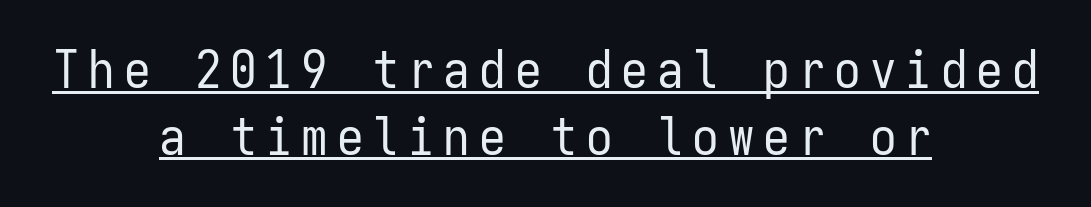
{"serif": "no", "italic": "no", "bold": "no", "weight": "regular", "width": "condensed", "stroke_contrast": "low", "x_height": "medium", "monospaced": "yes", "underline": "yes", "align": "center", "line_spacing": "normal", "line_spacing_ratio": 1.26, "glyph_px": 53}
